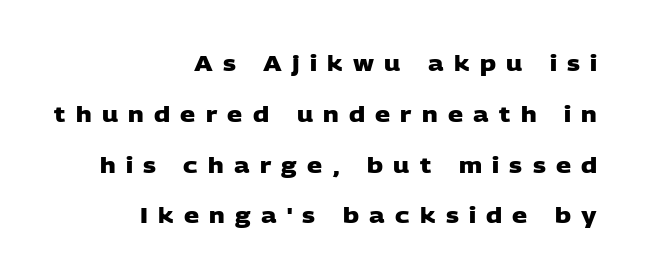
Q: Is the text bold? A: Yes.
Q: Is the text underlined? A: No.
Q: How is the paragraph aligned? A: Right-aligned.
Q: Is the spacing between letters normal or unusually wide? A: Unusually wide.
Q: Is the spacing between lines tight, normal or loose? A: Loose.
